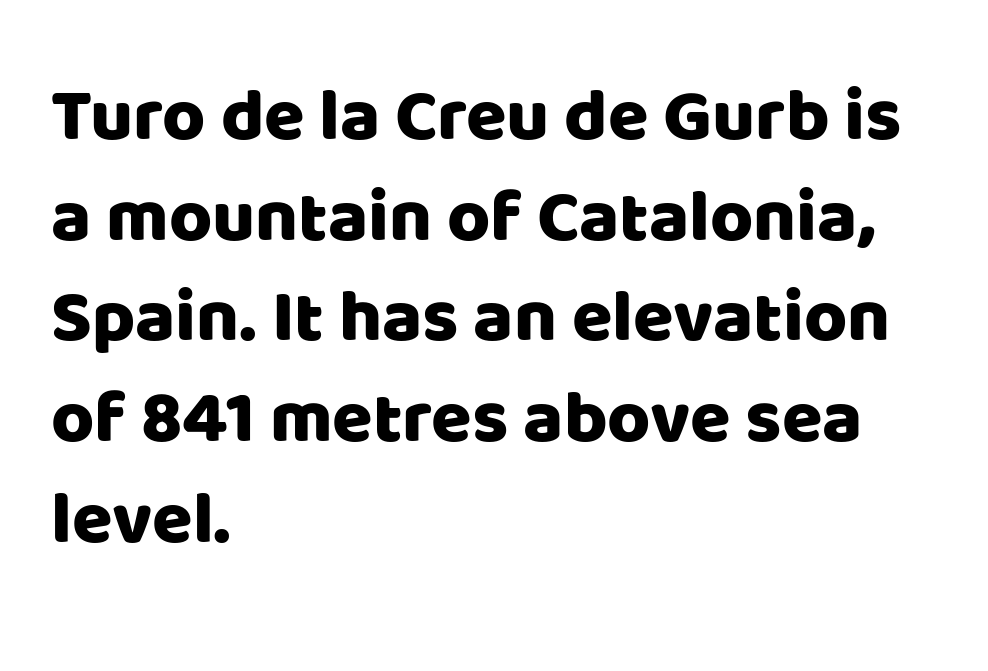
Glyph-to-glyph distance matches everyday printed text. You could not count columns in this text — the font is proportionally spaced. The rows are spaced the way most documents space them. The passage shown is typeset with a sans-serif family. The area under the type is left untouched. The paragraph has a hard left edge and a soft right edge.
